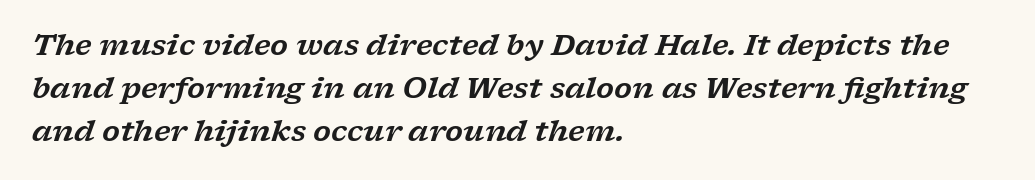
The letters advance in unequal steps, a hallmark of proportional type. Leftover space on each line is placed entirely after the last word. A typesetter would label this face a serif. Descenders are the only things crossing below the line. Spacing between characters is what you'd get straight out of the box.
